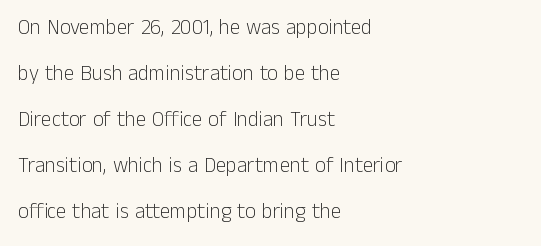
The image shows 21 px text type, upright; set left-aligned, loose line spacing (2.19x), normal letter spacing, not underlined.
